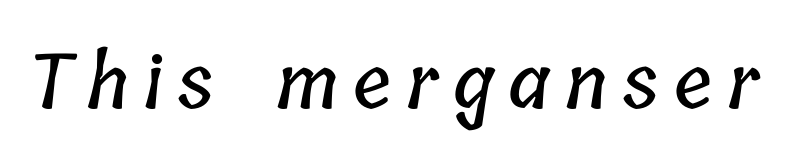
The image shows 76 px condensed type; set not underlined; low stroke contrast and a medium x-height.
